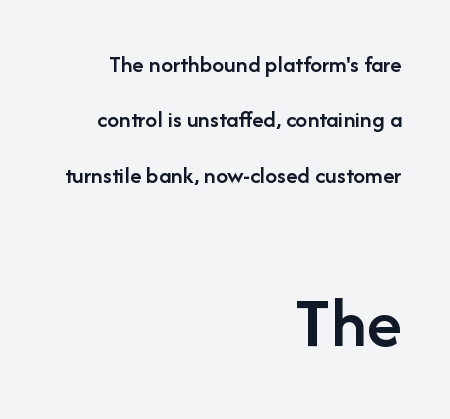
Q: Is the text bold? A: Semi-bold.
Q: Is the text italic (slanted)? A: No, it is upright.
Q: Is the typeface a serif or a sans-serif typeface? A: Sans-serif.
Q: Is the text underlined? A: No.
Q: How is the paragraph aligned? A: Right-aligned.
Q: Is the spacing between letters normal or unusually wide? A: Normal.
Q: Is the spacing between lines tight, normal or loose? A: Loose.
Q: Which block of text is set in a larger size, the first (top) or the second (bottom)? A: The second (bottom) one.
Q: Width (condensed, normal, or wide)? A: Normal.
Q: Stroke contrast? A: Low.
Q: x-height? A: Medium.
Q: Monospaced? A: No.
